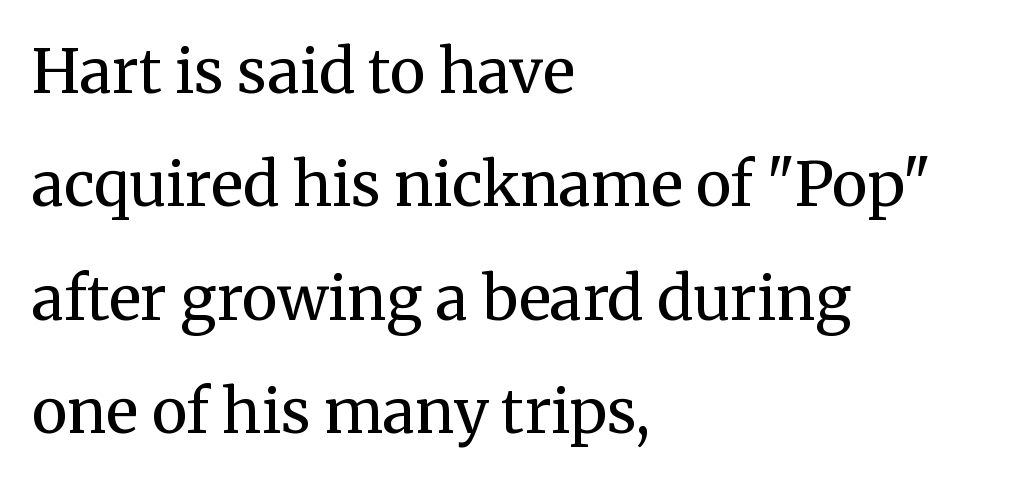
{"serif": "yes", "italic": "no", "bold": "no", "weight": "regular", "width": "normal", "stroke_contrast": "medium", "x_height": "medium", "monospaced": "no", "underline": "no", "align": "left", "line_spacing_ratio": 1.86, "letter_spacing": "normal", "letter_spacing_em": 0.0, "glyph_px": 61}
